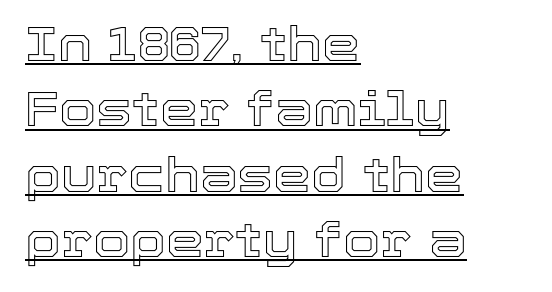
The image shows 48 px text type, upright; set left-aligned, normal line spacing (1.36x), normal letter spacing, underlined; a medium x-height.
